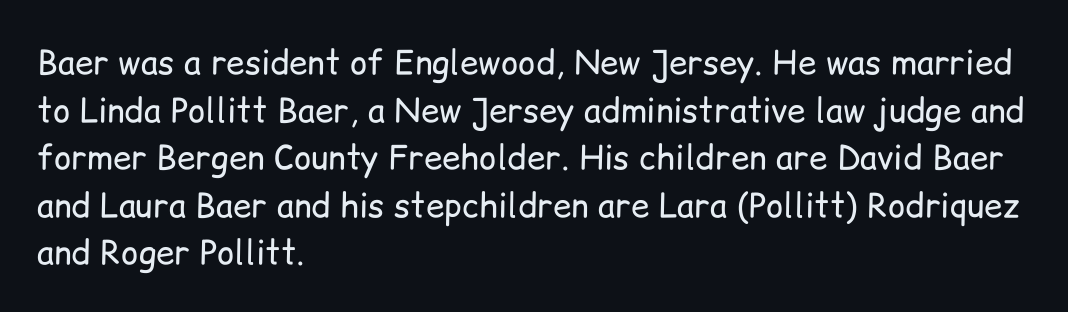
Q: Is the text bold? A: No.
Q: Is the text italic (slanted)? A: No, it is upright.
Q: Is the typeface a serif or a sans-serif typeface? A: Sans-serif.
Q: Is the text underlined? A: No.
Q: How is the paragraph aligned? A: Left-aligned.
Q: Is the spacing between letters normal or unusually wide? A: Normal.
Q: Is the spacing between lines tight, normal or loose? A: Normal.
Q: Width (condensed, normal, or wide)? A: Normal.
Q: Stroke contrast? A: Low.
Q: x-height? A: Medium.
Q: Monospaced? A: No.
